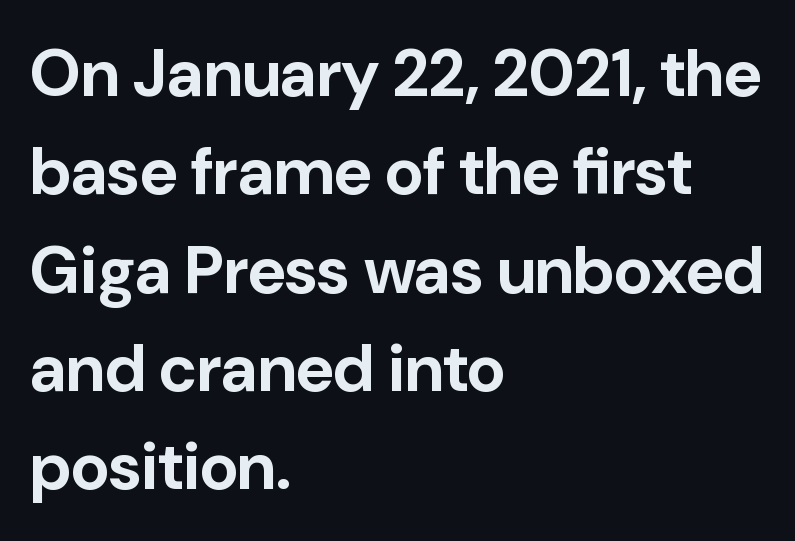
{"serif": "no", "italic": "no", "bold": "yes", "weight": "bold", "width": "normal", "stroke_contrast": "low", "x_height": "medium", "monospaced": "no", "underline": "no", "align": "left", "line_spacing": "normal", "line_spacing_ratio": 1.49, "letter_spacing": "normal", "letter_spacing_em": 0.0, "glyph_px": 66}
